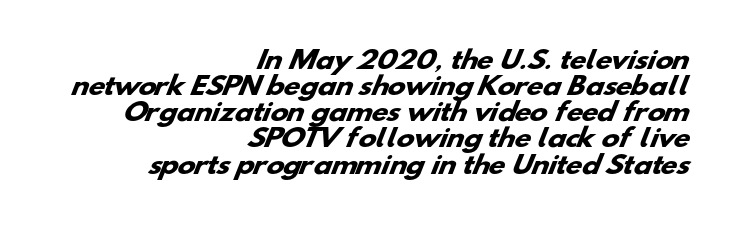
Q: Is the text bold? A: Yes.
Q: Is the text underlined? A: No.
Q: How is the paragraph aligned? A: Right-aligned.
Q: Is the spacing between letters normal or unusually wide? A: Normal.
Q: Is the spacing between lines tight, normal or loose? A: Tight.
